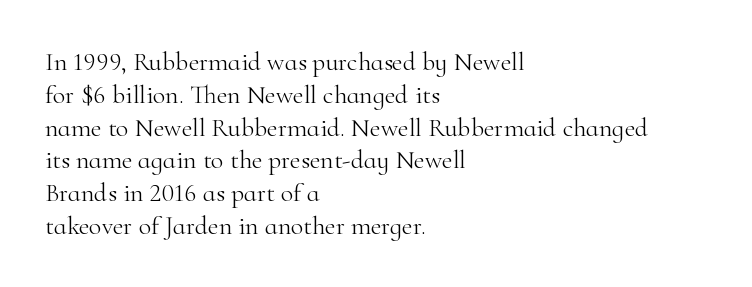
The image shows 26 px text type, upright; set left-aligned, normal line spacing (1.26x), normal letter spacing, not underlined.
